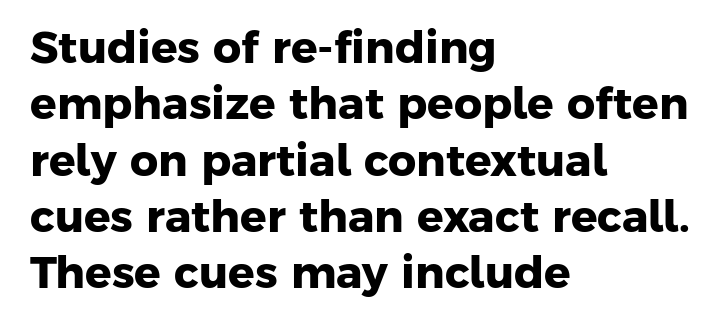
Serifs: no, the terminals of the letterforms are clean. Descender tails drop into unmarked territory. These lines keep a tight, regular rhythm from letter to letter. Which margin do the lines hug? The left one — the right edge is uneven. Each new line begins a customary step beneath the previous one. Character widths vary here, with narrow letters taking less room than wide ones.
